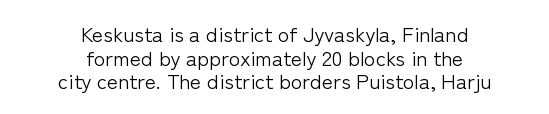
Each word holds together tightly as a unit, with standard inter-letter gaps. The gap between lines stays unmarked. These lines stack symmetrically, like a column narrowing and widening about its center. No chunkiness to these letters — they're not bold. Tightly led — the rows are bunched. The axis of the letterforms is exactly vertical.
